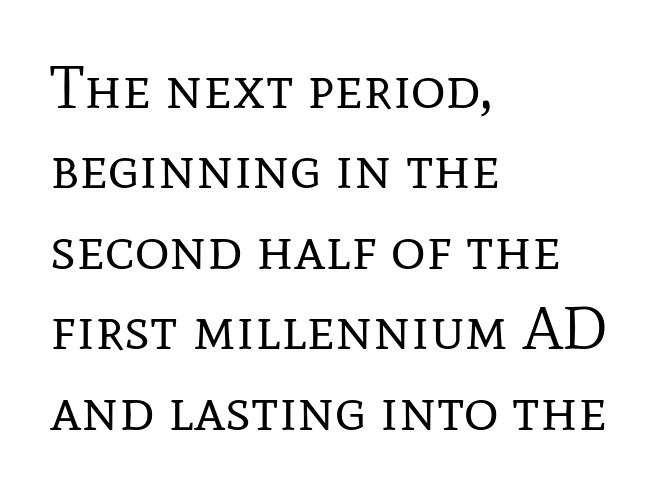
The image shows 60 px regular-weight serif type, upright; set left-aligned, normal line spacing (1.34x), normal letter spacing, not underlined; low stroke contrast and a medium x-height.
